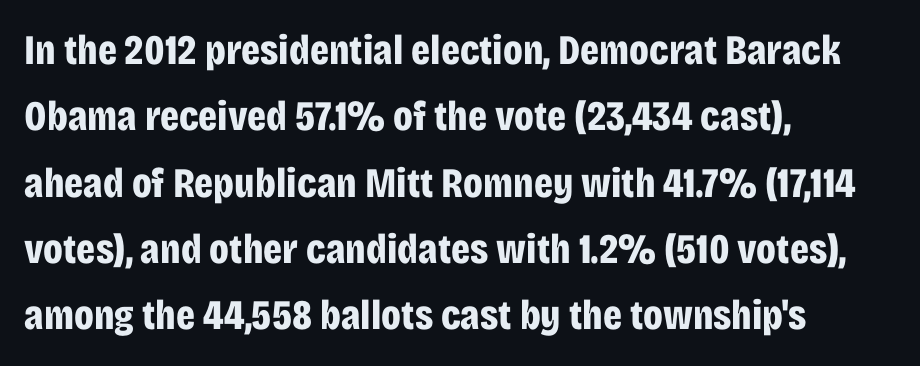
Q: Is the text bold? A: Yes.
Q: Is the text italic (slanted)? A: No, it is upright.
Q: Is the typeface a serif or a sans-serif typeface? A: Sans-serif.
Q: Is the text underlined? A: No.
Q: How is the paragraph aligned? A: Left-aligned.
Q: Is the spacing between letters normal or unusually wide? A: Normal.
Q: Is the spacing between lines tight, normal or loose? A: Normal.
Q: Width (condensed, normal, or wide)? A: Condensed.
Q: Stroke contrast? A: Low.
Q: x-height? A: Large.
Q: Monospaced? A: No.
